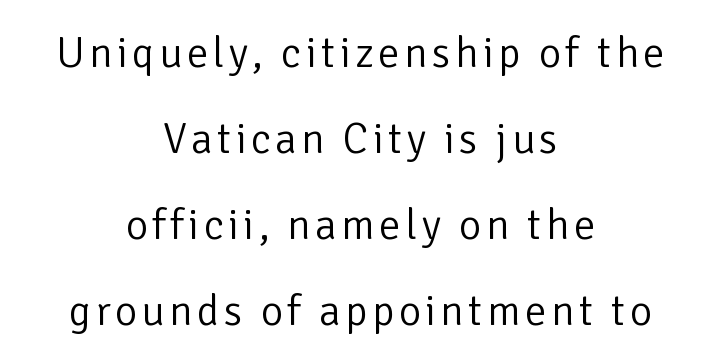
No chunkiness to these letters — they're not bold. The specimen omits any rule beneath the text block's lines. Each letter keeps its own natural width here, so spacing adapts to shape. The whitespace from short lines is split evenly between both sides. Classification — sans serif. The lettering stays uniformly vertical, giving the passage a roman look.
